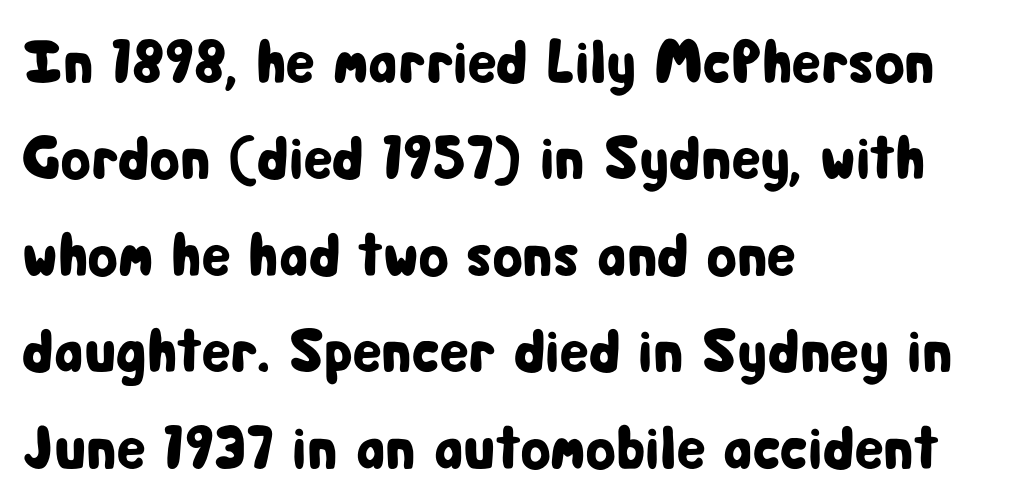
The image shows 61 px condensed sans-serif type, upright; set left-aligned, normal line spacing (1.58x), normal letter spacing, not underlined; low stroke contrast and a medium x-height.
